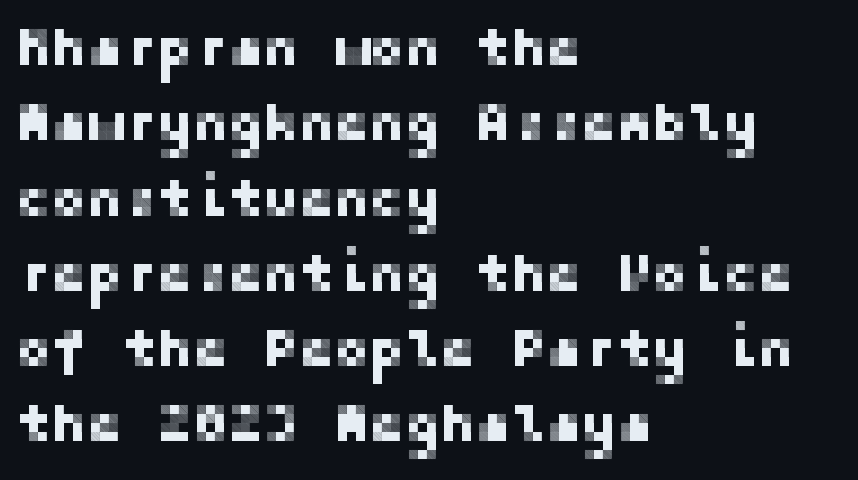
Q: Is the text italic (slanted)? A: No, it is upright.
Q: Is the typeface a serif or a sans-serif typeface? A: Sans-serif.
Q: Is the text underlined? A: No.
Q: How is the paragraph aligned? A: Left-aligned.
Q: Is the spacing between letters normal or unusually wide? A: Normal.
Q: Is the spacing between lines tight, normal or loose? A: Normal.
Q: Width (condensed, normal, or wide)? A: Normal.
Q: Stroke contrast? A: Low.
Q: x-height? A: Medium.
